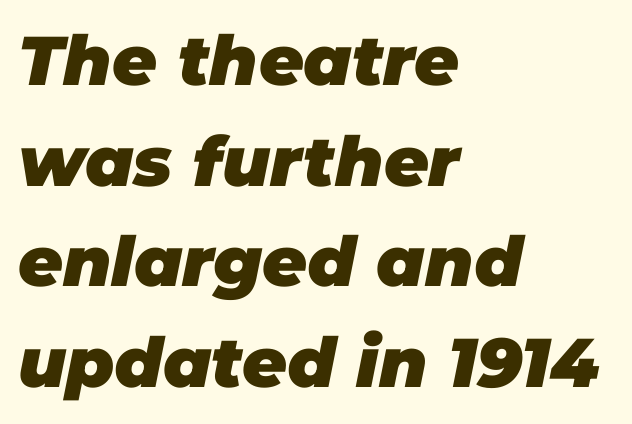
{"italic": "yes", "lean": "right", "slant_degrees": 11, "bold": "yes", "weight": "heavy", "width": "normal", "stroke_contrast": "low", "x_height": "large", "monospaced": "no", "underline": "no", "align": "left", "line_spacing": "normal", "line_spacing_ratio": 1.46, "letter_spacing": "normal", "letter_spacing_em": 0.0, "glyph_px": 69}
